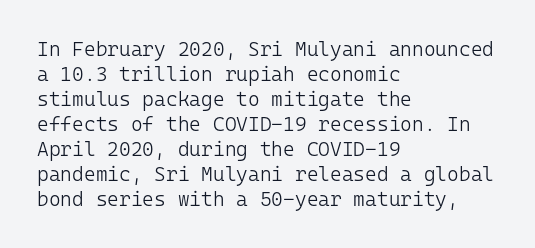
Q: Is the text bold? A: No.
Q: Is the text italic (slanted)? A: No, it is upright.
Q: Is the text underlined? A: No.
Q: How is the paragraph aligned? A: Left-aligned.
Q: Is the spacing between letters normal or unusually wide? A: Normal.
Q: Is the spacing between lines tight, normal or loose? A: Normal.
